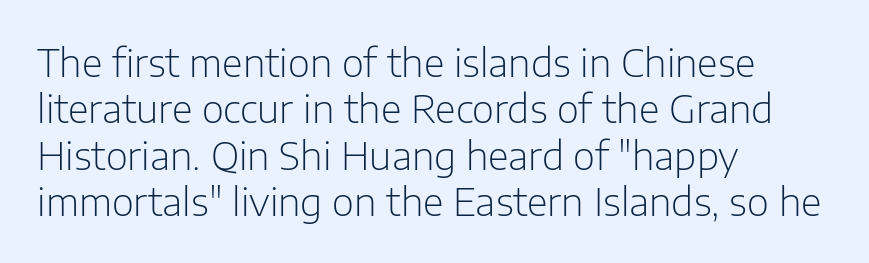
{"serif": "no", "italic": "no", "bold": "no", "weight": "light", "width": "normal", "stroke_contrast": "low", "x_height": "medium", "monospaced": "no", "underline": "no", "align": "left", "line_spacing_ratio": 1.22, "letter_spacing": "normal", "letter_spacing_em": 0.0, "glyph_px": 38}
